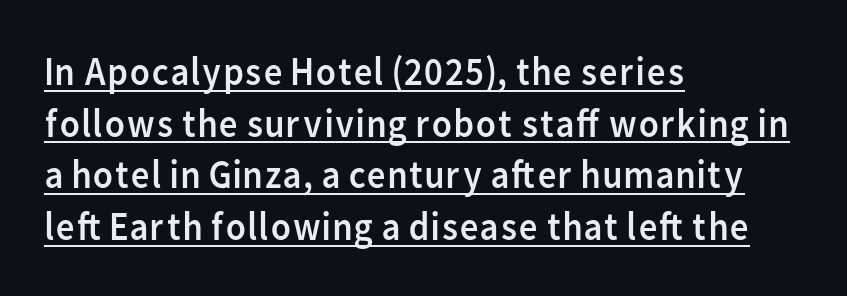
The image shows 41 px regular-weight sans-serif type, upright; set left-aligned, normal line spacing (1.26x), normal letter spacing, underlined; low stroke contrast and a medium x-height.
